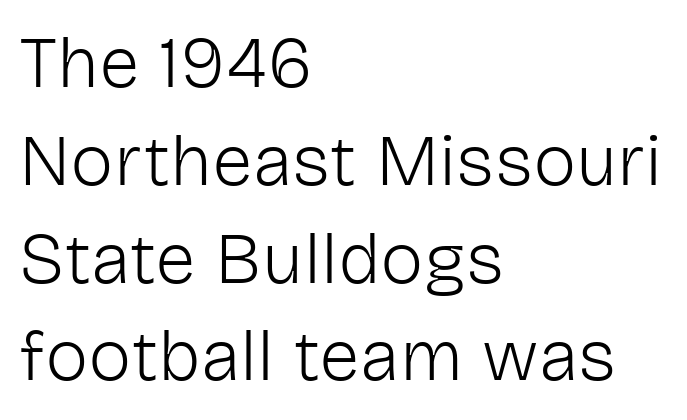
Every row of glyphs begins at an identical x-position on the left. In terms of letterspacing, this is plain default setting. Type without underlining. Evenly set lines give the paragraph a standard silhouette.
